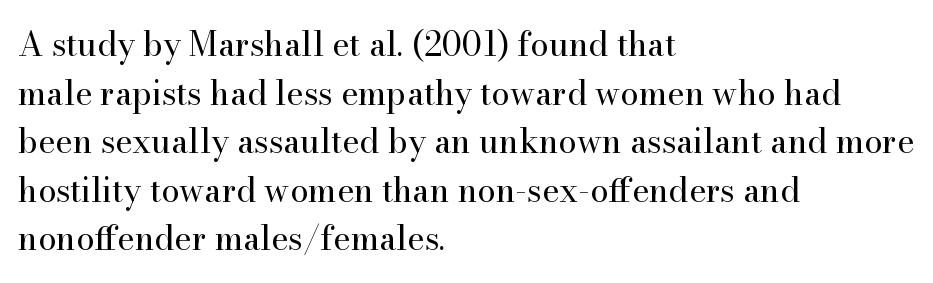
{"serif": "yes", "italic": "no", "bold": "no", "weight": "regular", "width": "normal", "stroke_contrast": "high", "x_height": "small", "monospaced": "no", "underline": "no", "align": "left", "line_spacing": "normal", "line_spacing_ratio": 1.47, "letter_spacing": "normal", "letter_spacing_em": 0.0, "glyph_px": 33}
